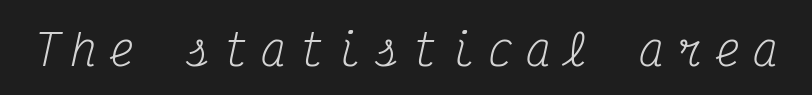
Q: Is the text bold? A: No.
Q: Is the text italic (slanted)? A: Yes, it leans right by about 12 degrees.
Q: Is the typeface a serif or a sans-serif typeface? A: Serif.
Q: Is the text underlined? A: No.
Q: Is the spacing between letters normal or unusually wide? A: Unusually wide.
Q: Width (condensed, normal, or wide)? A: Condensed.
Q: Stroke contrast? A: Medium.
Q: x-height? A: Medium.
Q: Monospaced? A: Yes.
